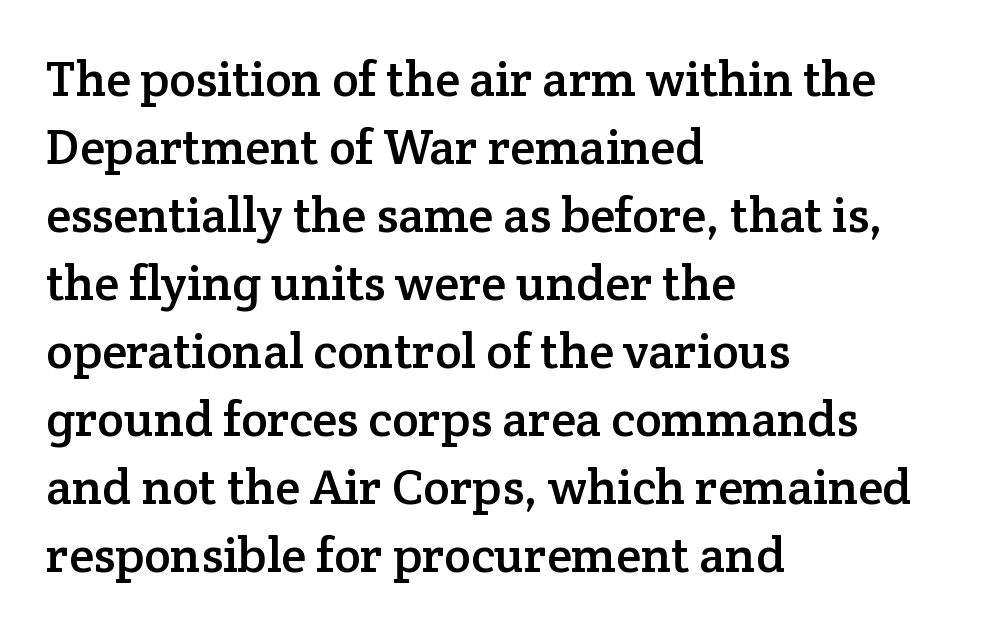
Q: Is the text italic (slanted)? A: No, it is upright.
Q: Is the typeface a serif or a sans-serif typeface? A: Serif.
Q: Is the text underlined? A: No.
Q: How is the paragraph aligned? A: Left-aligned.
Q: Is the spacing between letters normal or unusually wide? A: Normal.
Q: Is the spacing between lines tight, normal or loose? A: Normal.
Q: Width (condensed, normal, or wide)? A: Normal.
Q: Stroke contrast? A: Low.
Q: x-height? A: Medium.
Q: Monospaced? A: No.
